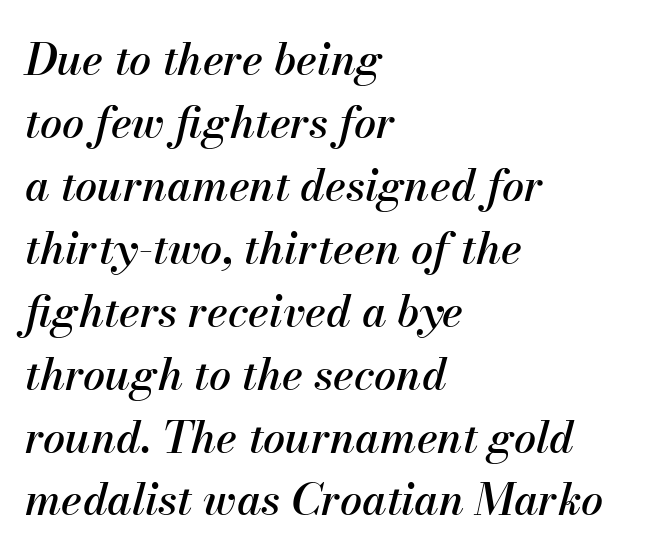
{"italic": "yes", "lean": "right", "slant_degrees": 13, "width": "normal", "stroke_contrast": "medium", "x_height": "small", "monospaced": "no", "underline": "no", "align": "left", "line_spacing": "normal", "line_spacing_ratio": 1.43, "letter_spacing": "normal", "letter_spacing_em": 0.0, "glyph_px": 44}
